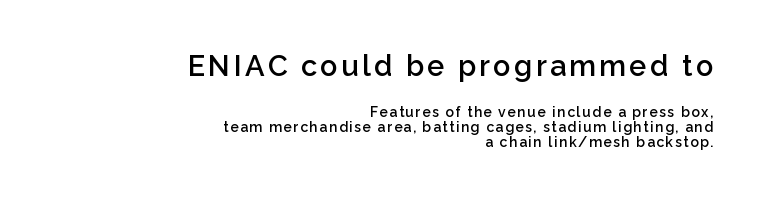
Leading is clearly below the norm, producing a dense column. The specimen reads as upright at a glance. Block one is the big one; block two sits smaller underneath. A clean baseline with only descenders dipping below it.
